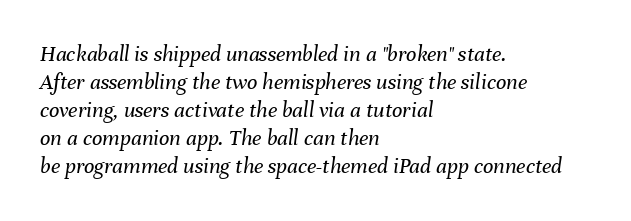
Q: Is the text bold? A: No.
Q: Is the text italic (slanted)? A: Yes, it leans right by about 8 degrees.
Q: Is the text underlined? A: No.
Q: How is the paragraph aligned? A: Left-aligned.
Q: Is the spacing between letters normal or unusually wide? A: Normal.
